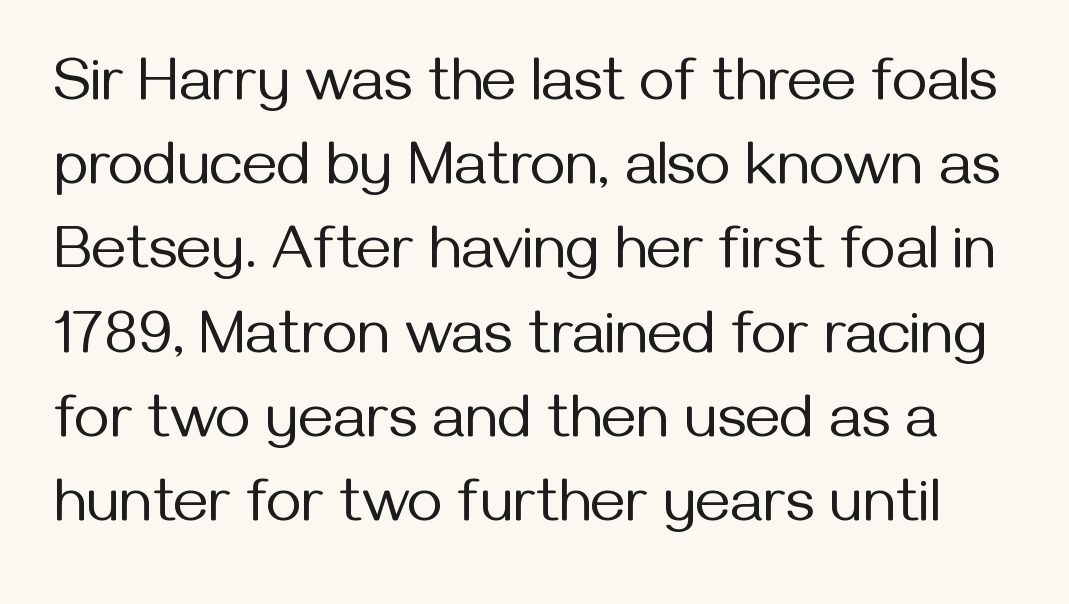
{"serif": "no", "italic": "no", "bold": "no", "weight": "regular", "width": "normal", "stroke_contrast": "medium", "x_height": "medium", "monospaced": "no", "underline": "no", "line_spacing": "normal", "line_spacing_ratio": 1.38, "letter_spacing": "normal", "letter_spacing_em": 0.0, "glyph_px": 61}
